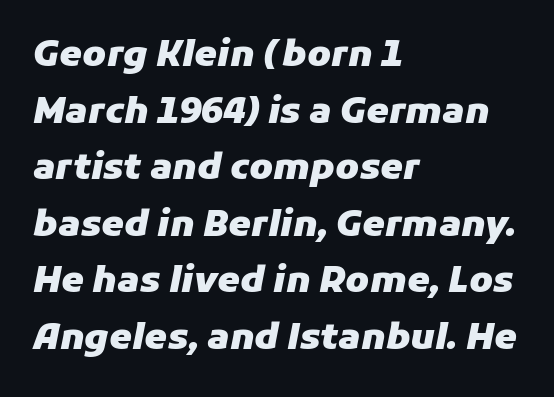
{"italic": "yes", "lean": "right", "slant_degrees": 11, "bold": "yes", "weight": "heavy", "width": "normal", "stroke_contrast": "low", "x_height": "medium", "monospaced": "no", "underline": "no", "align": "left", "line_spacing": "normal", "line_spacing_ratio": 1.57, "letter_spacing": "normal", "letter_spacing_em": 0.0, "glyph_px": 36}
